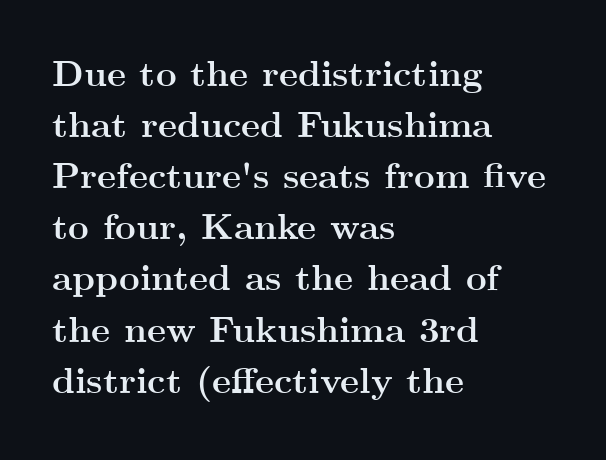
{"serif": "yes", "italic": "no", "bold": "yes", "weight": "semibold", "width": "wide", "stroke_contrast": "medium", "x_height": "small", "monospaced": "no", "underline": "no", "align": "left", "line_spacing": "normal", "line_spacing_ratio": 1.42, "letter_spacing": "normal", "letter_spacing_em": 0.0, "glyph_px": 36}
